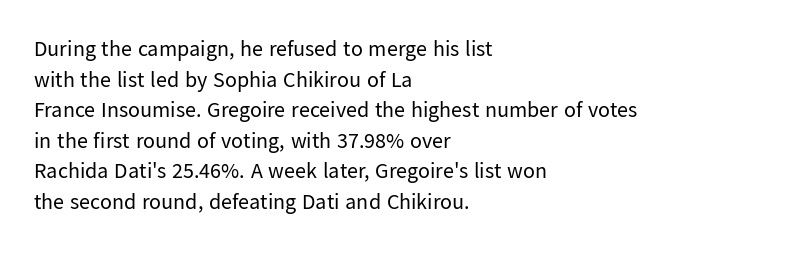
Here the glyphs are tracked normally, forming tight word shapes. This sample keeps an unexceptional amount of space between lines. Every character sits straight up, as roman type does. Each stroke keeps to a modest, everyday thickness or less. This rendering uses left alignment, leaving the right contour irregular. Descenders are the only things crossing below the line.
